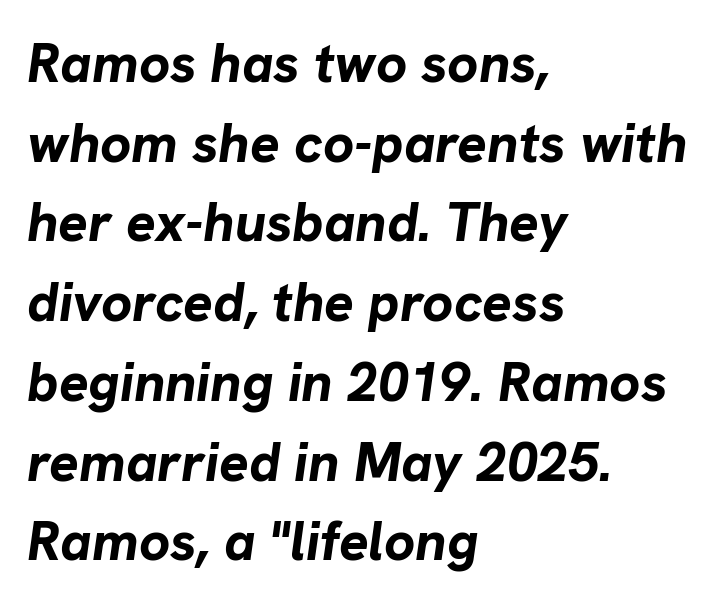
The tracking reads as untouched default to a designer's eye. Baseline-to-baseline distance is the conventional proportion of letter height. Visually the block forms a straight wall on the left and a jagged coastline on the right. If you drew a line through each stem, it would be angled.
